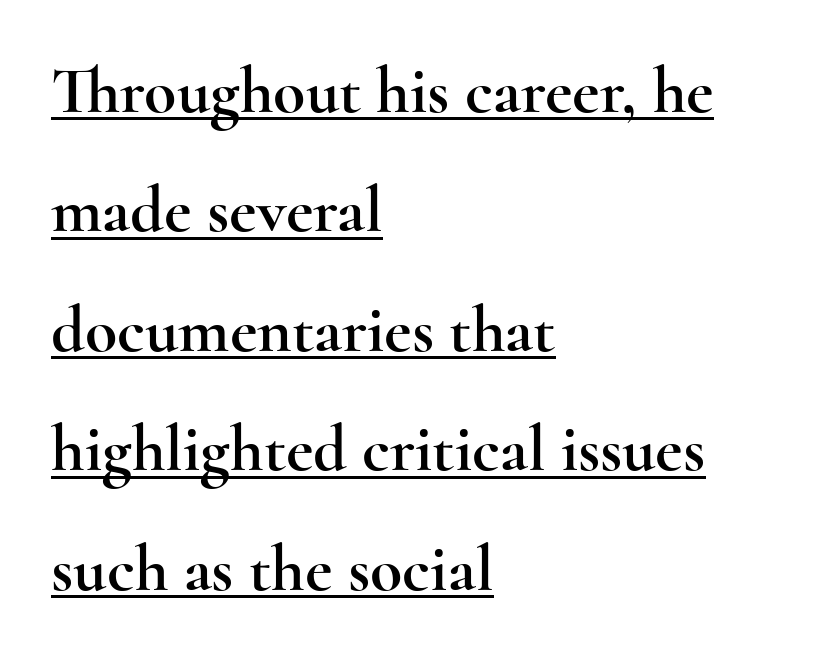
Caption: multi-line text, flush left, ragged right. A typesetter would call this zero additional tracking. This sample carries an underscore along the baseline area. Looks like regular typesetting: each glyph gets only the width it needs.
